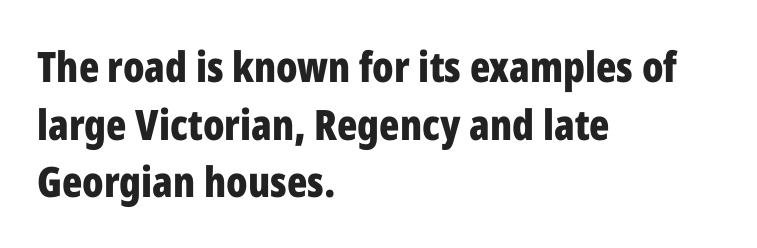
Q: Is the text bold? A: Yes.
Q: Is the text italic (slanted)? A: No, it is upright.
Q: Is the typeface a serif or a sans-serif typeface? A: Sans-serif.
Q: Is the text underlined? A: No.
Q: How is the paragraph aligned? A: Left-aligned.
Q: Is the spacing between letters normal or unusually wide? A: Normal.
Q: Is the spacing between lines tight, normal or loose? A: Normal.
Q: Width (condensed, normal, or wide)? A: Condensed.
Q: Stroke contrast? A: Low.
Q: x-height? A: Medium.
Q: Monospaced? A: No.
